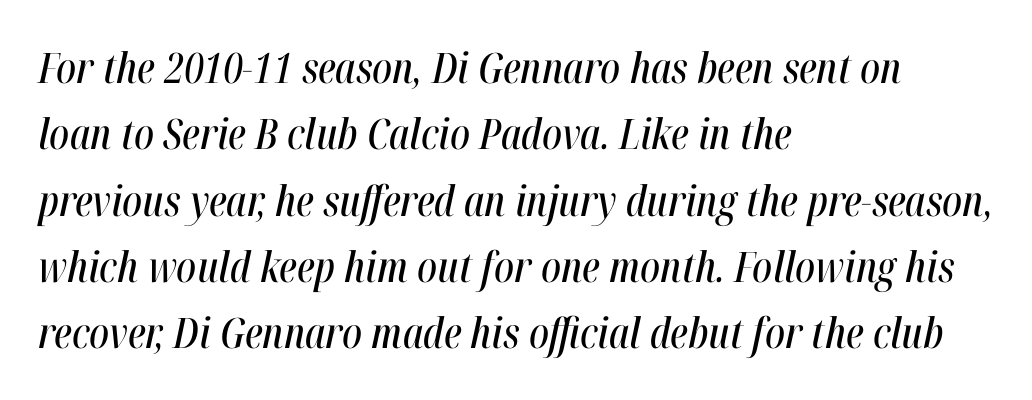
The image shows 42 px condensed type, italic (leaning right); set left-aligned, normal line spacing (1.58x), normal letter spacing, not underlined; high stroke contrast and a medium x-height.
